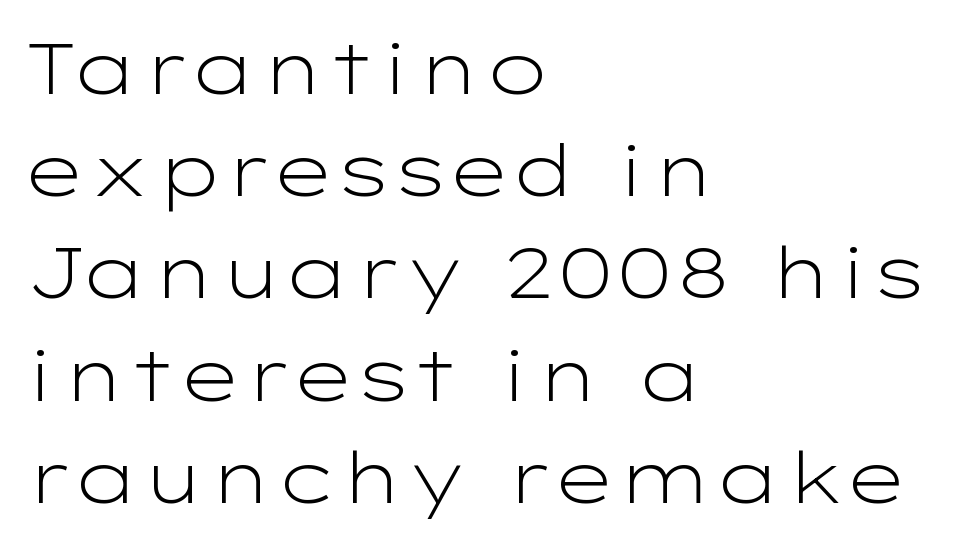
{"serif": "no", "italic": "no", "bold": "no", "weight": "light", "width": "wide", "stroke_contrast": "low", "x_height": "medium", "monospaced": "no", "underline": "no", "align": "left", "line_spacing": "normal", "line_spacing_ratio": 1.44, "letter_spacing": "normal", "letter_spacing_em": 0.0, "glyph_px": 71}
